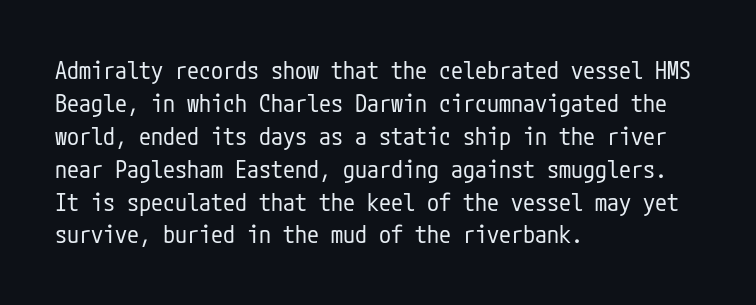
Q: Is the text bold? A: No.
Q: Is the text italic (slanted)? A: No, it is upright.
Q: Is the text underlined? A: No.
Q: How is the paragraph aligned? A: Left-aligned.
Q: Is the spacing between letters normal or unusually wide? A: Normal.
Q: Is the spacing between lines tight, normal or loose? A: Normal.
